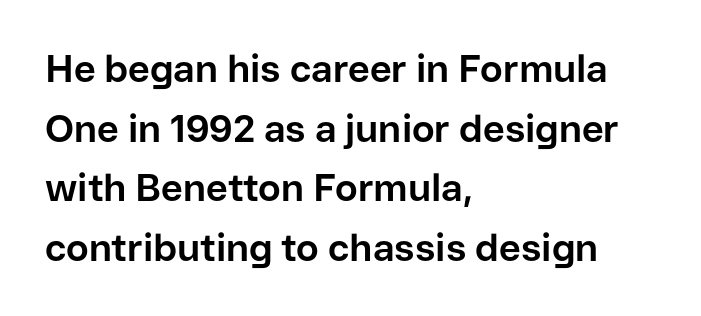
The image shows 38 px bold sans-serif type, upright; set left-aligned, normal line spacing (1.57x), normal letter spacing, not underlined; low stroke contrast and a medium x-height.
